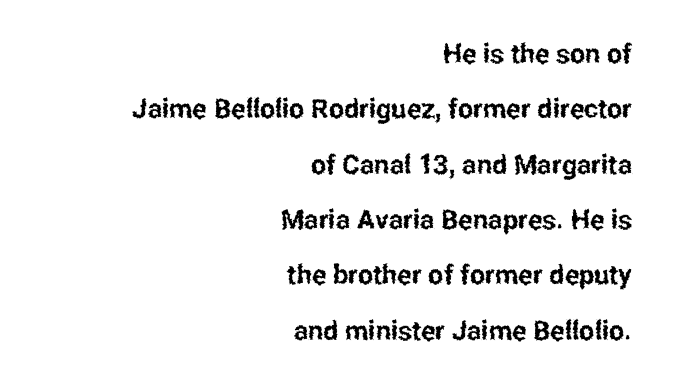
{"italic": "no", "underline": "no", "align": "right", "line_spacing": "loose", "line_spacing_ratio": 2.05, "letter_spacing": "normal", "letter_spacing_em": 0.0, "glyph_px": 27}
